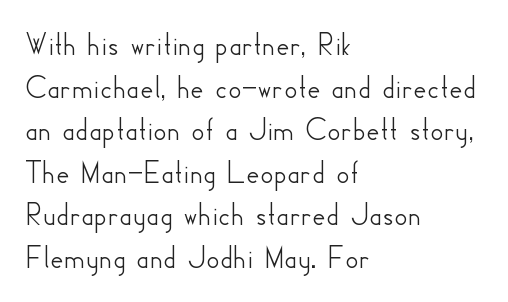
This sample uses an upright cut, with every glyph sitting square on the baseline. The passage shown is typed in a proportional face where columns would drift. Characters follow at the spacing the type designer built in. Honestly, there is no underline to notice here at all. Note: no serifs on the glyphs.
